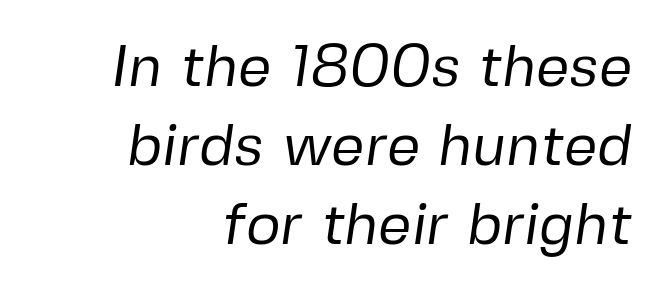
{"serif": "no", "bold": "no", "weight": "regular", "width": "normal", "stroke_contrast": "low", "x_height": "medium", "monospaced": "no", "underline": "no", "align": "right", "line_spacing": "normal", "line_spacing_ratio": 1.34, "letter_spacing": "normal", "letter_spacing_em": 0.0, "glyph_px": 59}
